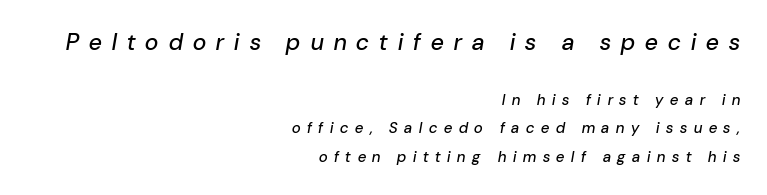
The image shows 23 px text type, italic (leaning right); set right-aligned, loose line spacing (1.92x), unusually wide letter spacing (+0.45 em), not underlined; the first (top) block is 1.53x larger.
